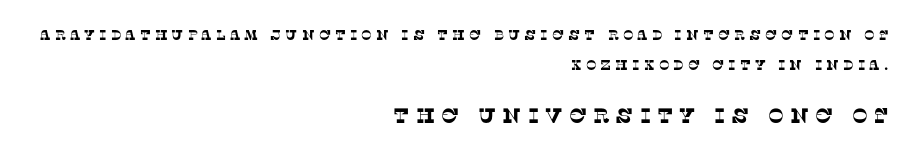
The image shows 21 px text type; set right-aligned, loose line spacing (2.13x), unusually wide letter spacing (+0.29 em), not underlined; the second (bottom) block is 1.5x larger.
